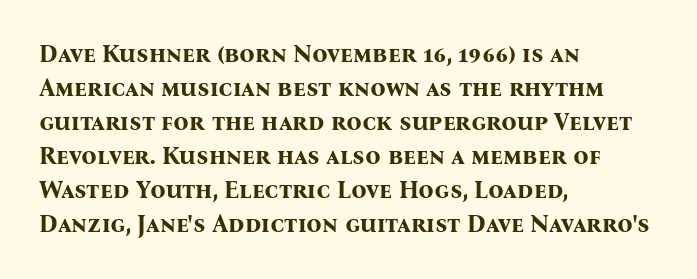
The image shows 24 px bold type, upright; set left-aligned, normal line spacing (1.42x), normal letter spacing, not underlined.
